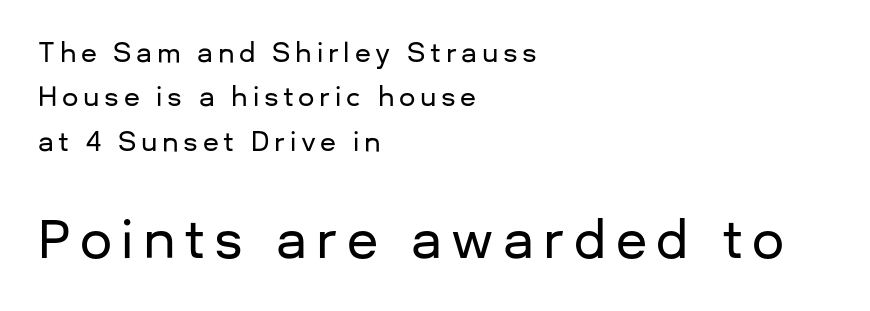
The image shows 51 px sans-serif type, upright; set left-aligned, line spacing 1.71x, not underlined; the second (bottom) block is 1.96x larger; low stroke contrast and a medium x-height.
